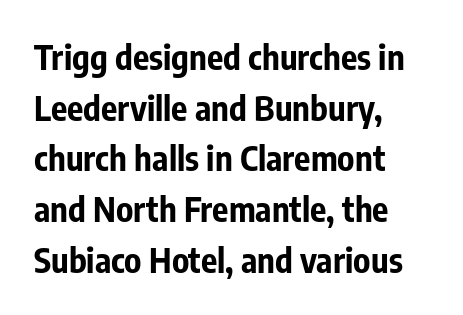
{"serif": "no", "italic": "no", "bold": "yes", "weight": "bold", "width": "condensed", "stroke_contrast": "low", "x_height": "medium", "monospaced": "no", "underline": "no", "align": "left", "line_spacing": "normal", "line_spacing_ratio": 1.49, "letter_spacing": "normal", "letter_spacing_em": 0.0, "glyph_px": 34}
